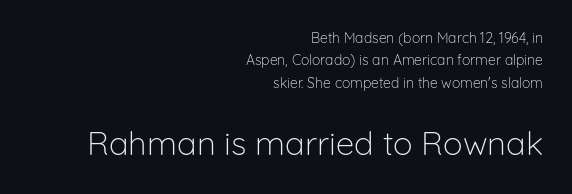
Q: Is the text bold? A: No.
Q: Is the text italic (slanted)? A: No, it is upright.
Q: Is the typeface a serif or a sans-serif typeface? A: Sans-serif.
Q: Is the text underlined? A: No.
Q: How is the paragraph aligned? A: Right-aligned.
Q: Is the spacing between letters normal or unusually wide? A: Normal.
Q: Is the spacing between lines tight, normal or loose? A: Normal.
Q: Which block of text is set in a larger size, the first (top) or the second (bottom)? A: The second (bottom) one.
Q: Width (condensed, normal, or wide)? A: Normal.
Q: Stroke contrast? A: Low.
Q: x-height? A: Medium.
Q: Monospaced? A: No.
